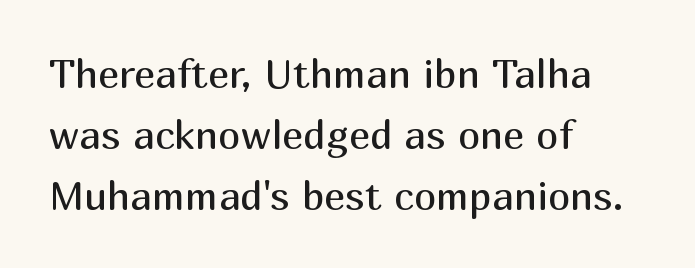
{"serif": "no", "italic": "no", "bold": "no", "weight": "regular", "width": "normal", "stroke_contrast": "medium", "x_height": "medium", "monospaced": "no", "underline": "no", "align": "left", "line_spacing": "normal", "line_spacing_ratio": 1.52, "letter_spacing": "normal", "letter_spacing_em": 0.0, "glyph_px": 40}
